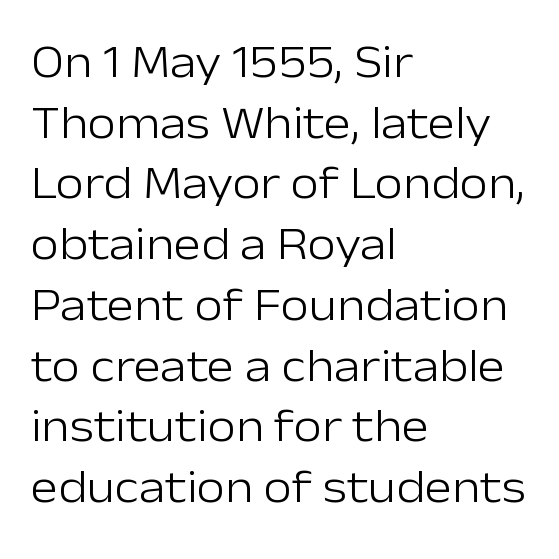
The image shows 46 px light sans-serif type, upright; set left-aligned, normal line spacing (1.32x), normal letter spacing, not underlined; low stroke contrast and a medium x-height.
